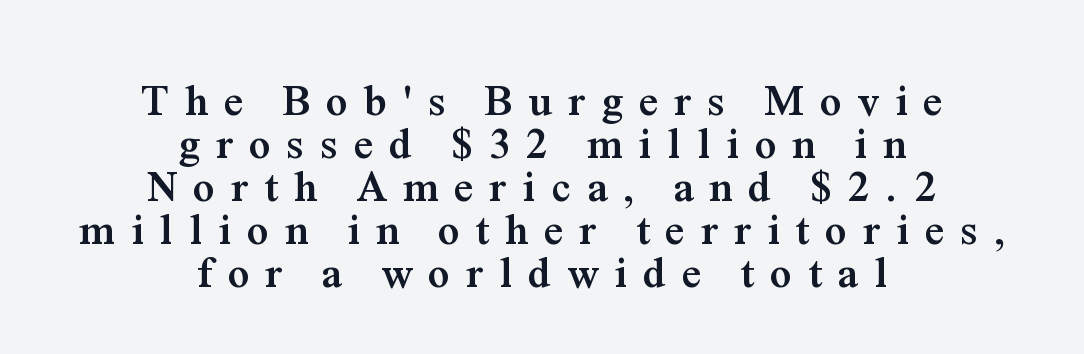
Vertical strokes here are truly vertical. Display-style spreading of the glyphs; the letterfit is very open. Each letter keeps its own natural width here, so spacing adapts to shape. Glance below the letters and you will spot only blank space.
